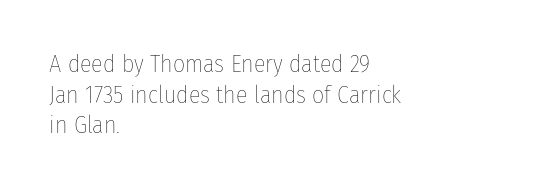
{"italic": "no", "bold": "no", "underline": "no", "align": "left", "line_spacing": "normal", "line_spacing_ratio": 1.28, "letter_spacing": "normal", "letter_spacing_em": 0.0, "glyph_px": 24}
